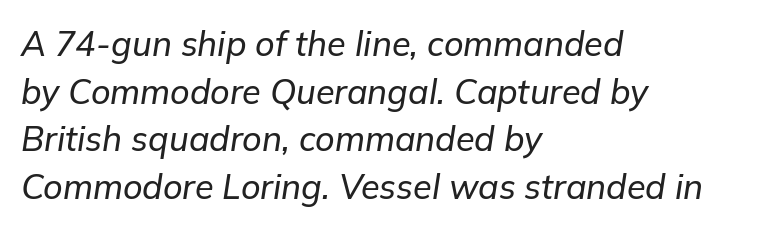
{"italic": "yes", "lean": "right", "slant_degrees": 9, "width": "normal", "stroke_contrast": "low", "x_height": "medium", "monospaced": "no", "underline": "no", "align": "left", "line_spacing": "normal", "line_spacing_ratio": 1.4, "letter_spacing": "normal", "letter_spacing_em": 0.0, "glyph_px": 34}
